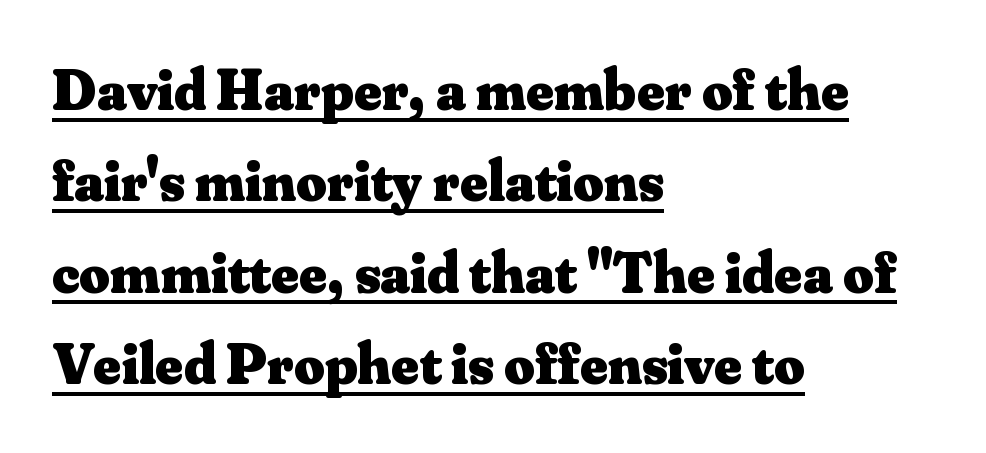
Thick stems and heavy bowls — unmistakably bold. Typographically, this falls in the serif category. Interline gaps are of average width in this sample. Spacing verdict: proportional, widths tailored to each character.
